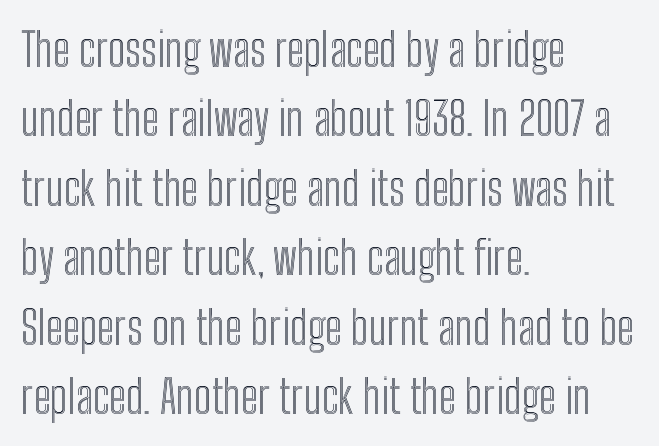
Honestly, the letter spacing is just normal — you wouldn't notice it. Horizontal alignment here is leftward, the default for most running prose. Looks like regular typesetting: each glyph gets only the width it needs. The type sits square on the baseline with zero lean.
